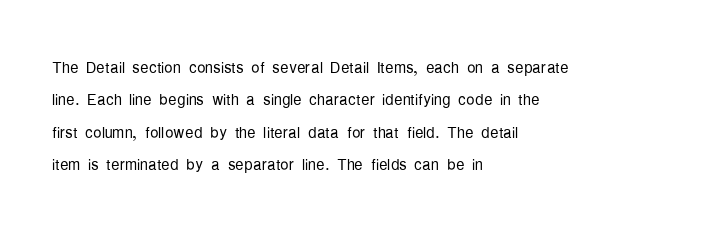
Words float on clear page, feet unadorned. Letters have the restrained weight of plain body copy at most. Horizontal alignment here is leftward, the default for most running prose. Whoever set this chose a conventional vertical rhythm. This sample uses an upright cut, with every glyph sitting square on the baseline.
